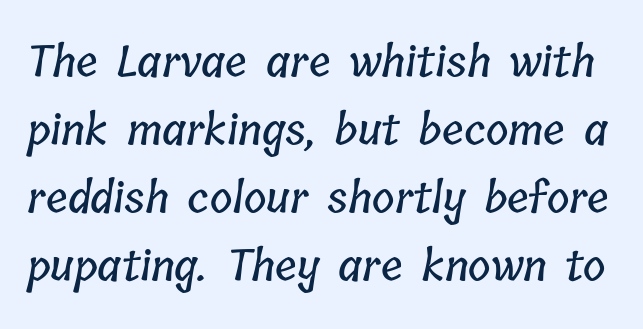
{"width": "condensed", "stroke_contrast": "low", "x_height": "medium", "monospaced": "no", "underline": "no", "line_spacing": "normal", "line_spacing_ratio": 1.58, "letter_spacing": "normal", "letter_spacing_em": 0.0, "glyph_px": 43}
